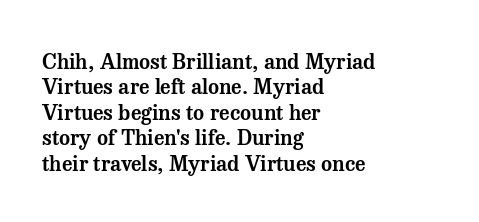
{"italic": "no", "underline": "no", "align": "left", "line_spacing_ratio": 1.21, "letter_spacing": "normal", "letter_spacing_em": 0.0, "glyph_px": 21}
